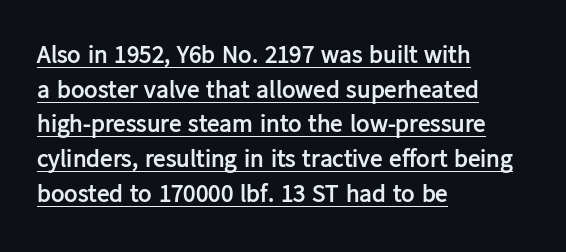
The image shows 25 px bold type, upright; set left-aligned, normal line spacing (1.39x), normal letter spacing, underlined.
